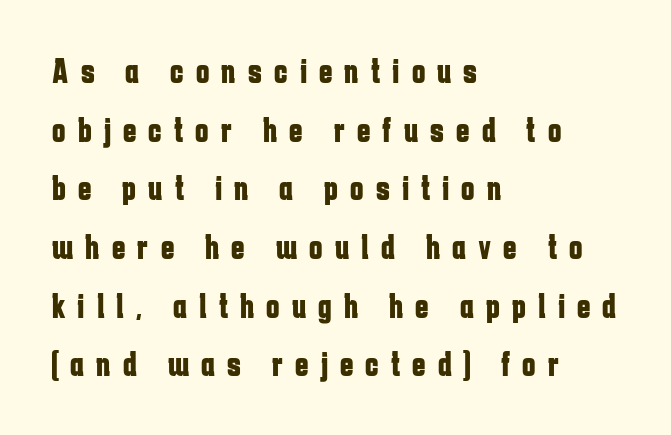
The image shows 36 px bold, condensed sans-serif type, upright; set left-aligned, normal line spacing (1.63x), unusually wide letter spacing (+0.34 em), not underlined; low stroke contrast and a medium x-height.
